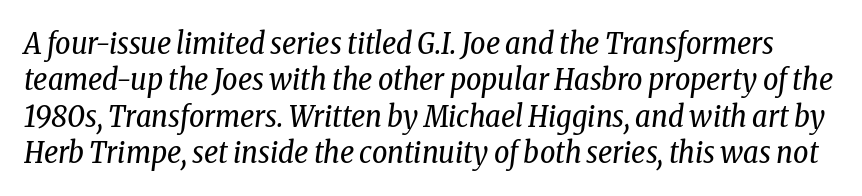
Q: Is the text bold? A: No.
Q: Is the text italic (slanted)? A: Yes, it leans right by about 8 degrees.
Q: Is the typeface a serif or a sans-serif typeface? A: Serif.
Q: Is the text underlined? A: No.
Q: Is the spacing between letters normal or unusually wide? A: Normal.
Q: Width (condensed, normal, or wide)? A: Condensed.
Q: Stroke contrast? A: Low.
Q: x-height? A: Medium.
Q: Monospaced? A: No.
